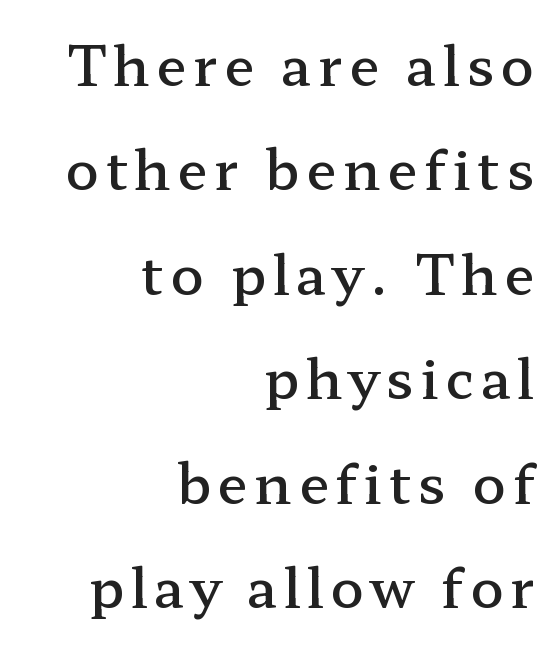
{"serif": "yes", "italic": "no", "bold": "semi", "weight": "semibold", "width": "wide", "stroke_contrast": "low", "x_height": "medium", "monospaced": "no", "underline": "no", "align": "right", "line_spacing": "loose", "line_spacing_ratio": 1.9, "glyph_px": 55}
